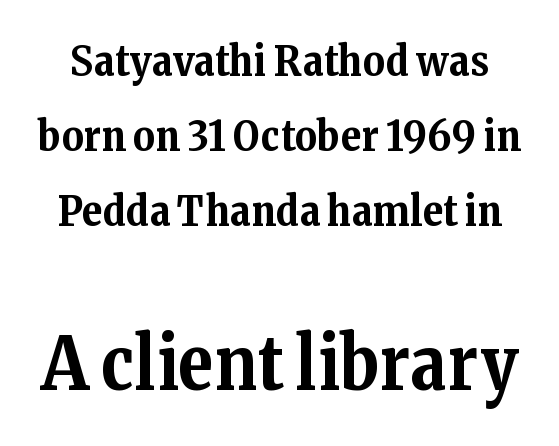
{"serif": "yes", "italic": "no", "bold": "yes", "weight": "bold", "width": "normal", "stroke_contrast": "medium", "x_height": "medium", "monospaced": "no", "underline": "no", "line_spacing_ratio": 1.78, "letter_spacing": "normal", "letter_spacing_em": 0.0, "larger_block": "second", "size_ratio": 1.76, "glyph_px": 74}
